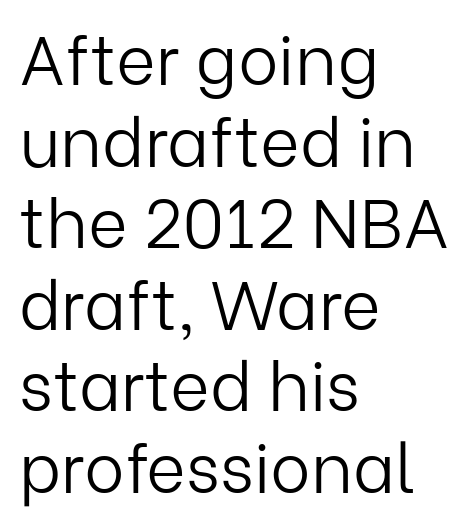
{"serif": "no", "italic": "no", "bold": "no", "weight": "light", "width": "normal", "stroke_contrast": "low", "x_height": "medium", "monospaced": "no", "underline": "no", "align": "left", "line_spacing_ratio": 1.2, "letter_spacing": "normal", "letter_spacing_em": 0.0, "glyph_px": 68}
